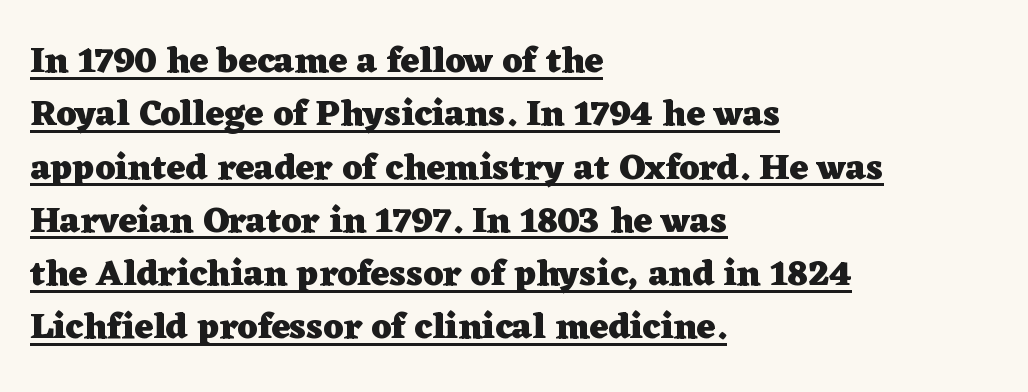
Q: Is the text bold? A: Yes.
Q: Is the text italic (slanted)? A: No, it is upright.
Q: Is the typeface a serif or a sans-serif typeface? A: Serif.
Q: Is the text underlined? A: Yes.
Q: How is the paragraph aligned? A: Left-aligned.
Q: Is the spacing between letters normal or unusually wide? A: Normal.
Q: Is the spacing between lines tight, normal or loose? A: Normal.
Q: Width (condensed, normal, or wide)? A: Wide.
Q: Stroke contrast? A: Low.
Q: x-height? A: Medium.
Q: Monospaced? A: No.
